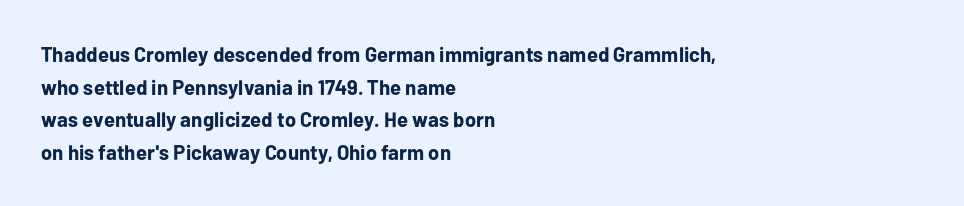
{"italic": "no", "bold": "yes", "underline": "no", "align": "left", "line_spacing": "normal", "line_spacing_ratio": 1.55, "letter_spacing": "normal", "letter_spacing_em": 0.0, "glyph_px": 21}
